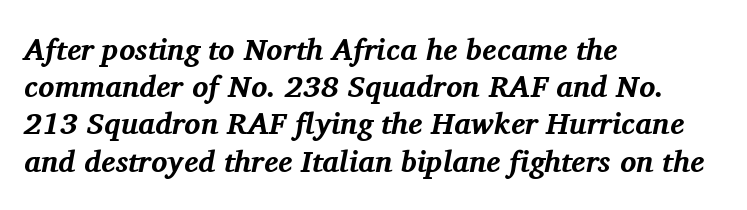
{"serif": "yes", "italic": "yes", "lean": "right", "slant_degrees": 11, "bold": "yes", "weight": "bold", "width": "normal", "stroke_contrast": "medium", "x_height": "medium", "monospaced": "no", "underline": "no", "align": "left", "line_spacing_ratio": 1.24, "letter_spacing": "normal", "letter_spacing_em": 0.0, "glyph_px": 30}
